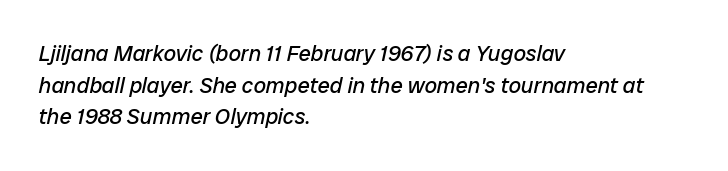
{"italic": "yes", "lean": "right", "slant_degrees": 12, "bold": "no", "underline": "no", "align": "left", "line_spacing": "normal", "line_spacing_ratio": 1.44, "letter_spacing": "normal", "letter_spacing_em": 0.0, "glyph_px": 22}
